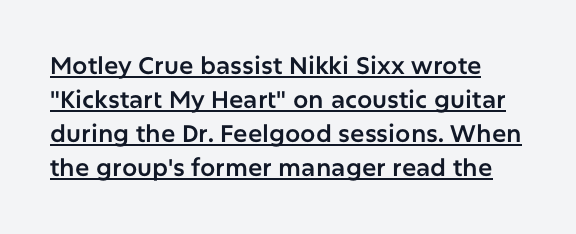
{"italic": "no", "underline": "yes", "line_spacing": "normal", "line_spacing_ratio": 1.42, "letter_spacing": "normal", "letter_spacing_em": 0.0, "glyph_px": 24}
